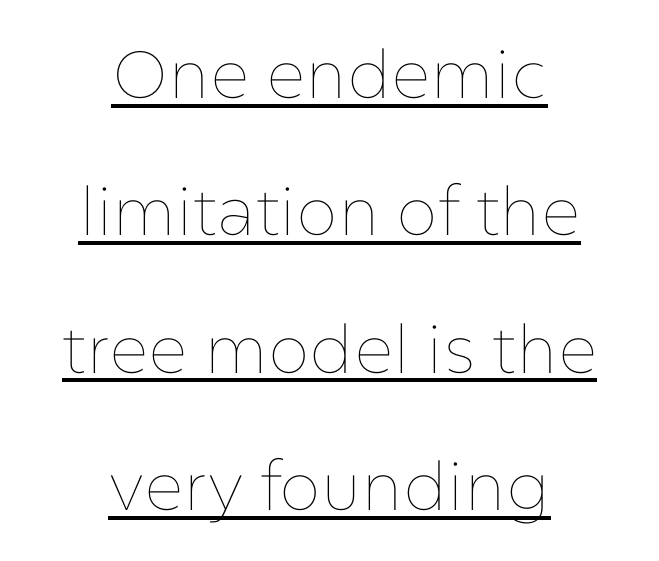
Is this a fixed-width face? No — the glyphs have proportional, varying widths. Think standard paragraph weight, or any step lighter than that. The sample's only ornament is a line tracing under the words. Widely set lines give the paragraph a tall, airy silhouette.
